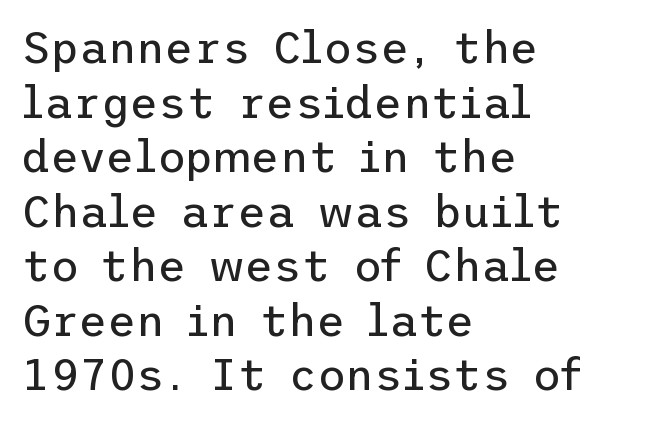
The image shows 44 px regular-weight sans-serif type, upright; set left-aligned, line spacing 1.24x, normal letter spacing, not underlined; low stroke contrast and a medium x-height.
